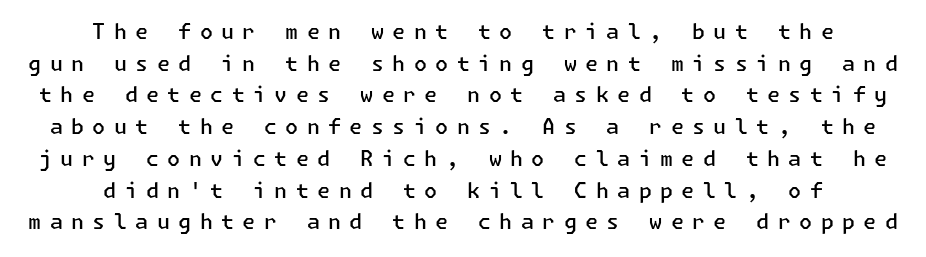
{"italic": "no", "bold": "semi", "underline": "no", "align": "center", "line_spacing": "normal", "line_spacing_ratio": 1.51, "letter_spacing": "wide", "letter_spacing_em": 0.4, "glyph_px": 21}
